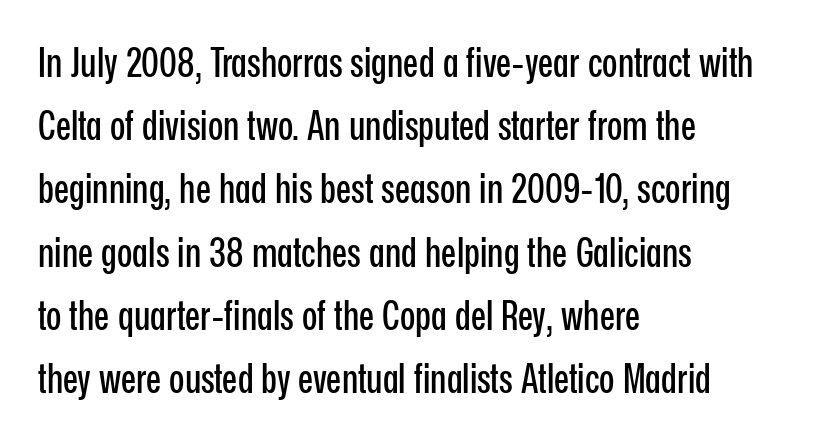
{"serif": "no", "italic": "no", "width": "condensed", "stroke_contrast": "low", "x_height": "medium", "monospaced": "no", "underline": "no", "align": "left", "line_spacing": "normal", "line_spacing_ratio": 1.58, "letter_spacing": "normal", "letter_spacing_em": 0.0, "glyph_px": 40}
